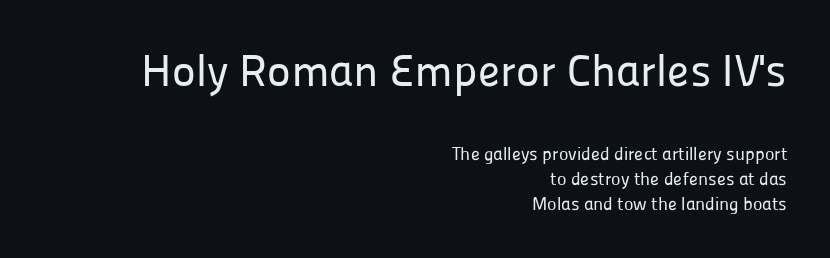
Q: Is the text italic (slanted)? A: No, it is upright.
Q: Is the typeface a serif or a sans-serif typeface? A: Sans-serif.
Q: Is the text underlined? A: No.
Q: How is the paragraph aligned? A: Right-aligned.
Q: Is the spacing between letters normal or unusually wide? A: Normal.
Q: Is the spacing between lines tight, normal or loose? A: Normal.
Q: Which block of text is set in a larger size, the first (top) or the second (bottom)? A: The first (top) one.
Q: Width (condensed, normal, or wide)? A: Normal.
Q: Stroke contrast? A: Low.
Q: x-height? A: Medium.
Q: Monospaced? A: No.
